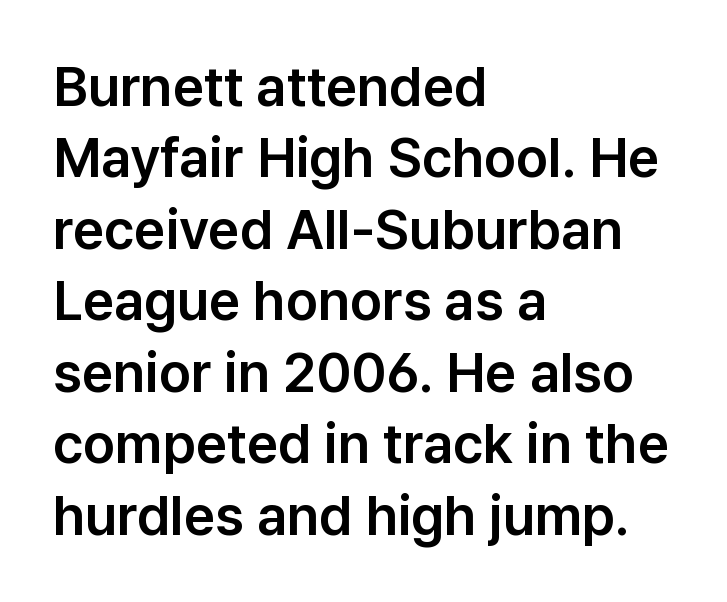
The image shows 55 px sans-serif type, upright; set left-aligned, normal line spacing (1.3x), normal letter spacing, not underlined; low stroke contrast and a medium x-height.
